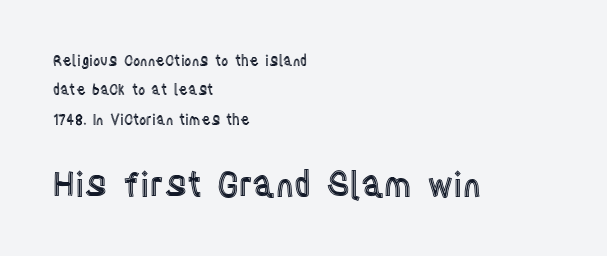
Which margin do the lines hug? The left one — the right edge is uneven. Underline: absent. The designer gave the closing block more size than the opening block. Ascenders rise straight up at ninety degrees. Spacing verdict: proportional, widths tailored to each character.
